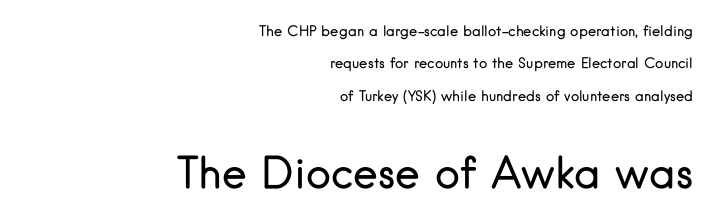
Stroke terminals: plain, sans-serif. The font sits on the lighter half of the weight spectrum, regular included. Standard letterfit; no display-style spreading of the glyphs. Descenders hang freely into open space.
